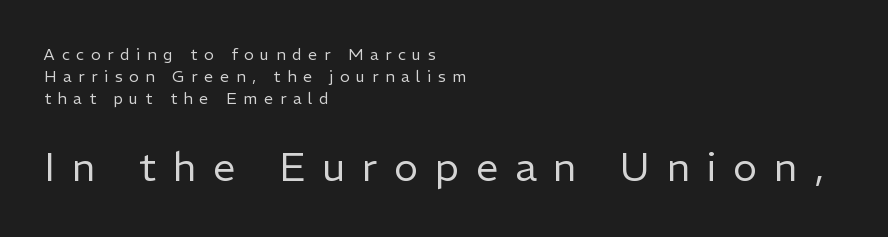
Q: Is the text bold? A: No.
Q: Is the text italic (slanted)? A: No, it is upright.
Q: Is the typeface a serif or a sans-serif typeface? A: Sans-serif.
Q: Is the text underlined? A: No.
Q: How is the paragraph aligned? A: Left-aligned.
Q: Is the spacing between letters normal or unusually wide? A: Unusually wide.
Q: Is the spacing between lines tight, normal or loose? A: Normal.
Q: Which block of text is set in a larger size, the first (top) or the second (bottom)? A: The second (bottom) one.
Q: Width (condensed, normal, or wide)? A: Normal.
Q: Stroke contrast? A: Low.
Q: x-height? A: Medium.
Q: Monospaced? A: No.
